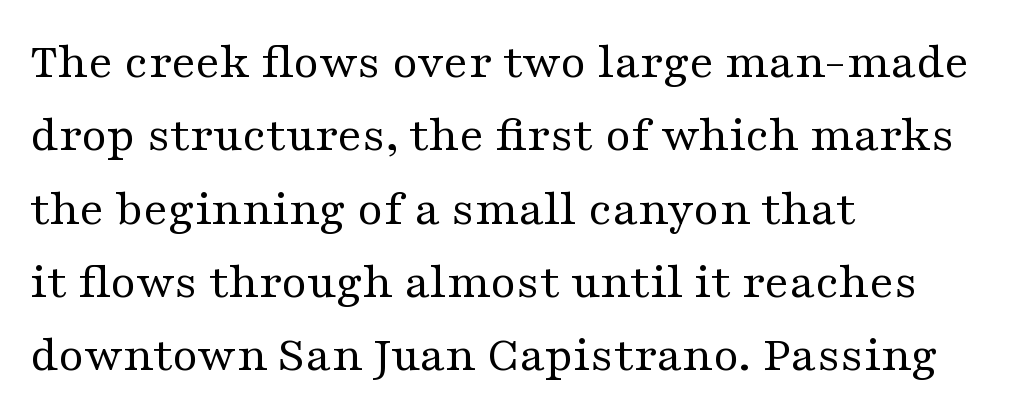
{"serif": "yes", "italic": "no", "bold": "no", "weight": "regular", "width": "wide", "stroke_contrast": "medium", "x_height": "medium", "monospaced": "no", "underline": "no", "align": "left", "line_spacing": "normal", "line_spacing_ratio": 1.41, "letter_spacing": "normal", "letter_spacing_em": 0.0, "glyph_px": 52}
